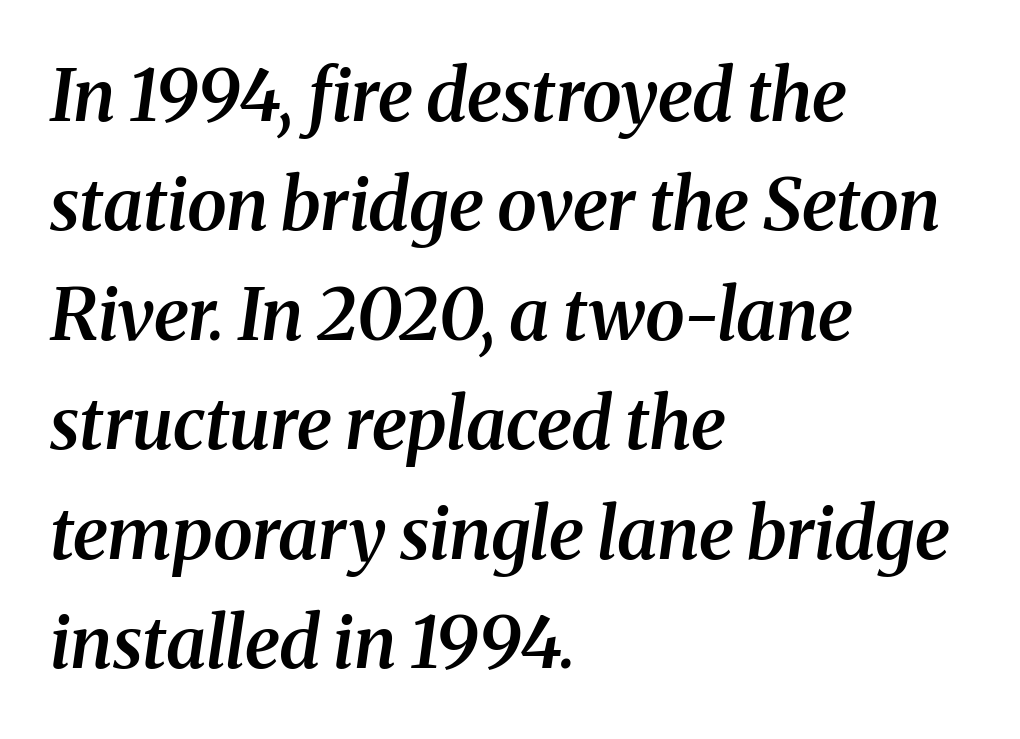
The image shows 72 px semibold serif type, italic (leaning right); set left-aligned, normal line spacing (1.52x), normal letter spacing, not underlined; medium stroke contrast and a medium x-height.
